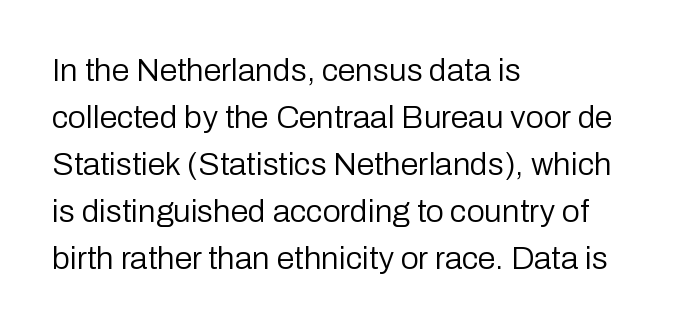
You could call the tracking neutral — neither tight nor loose. Weight: in the light-to-regular range. Horizontal bands of white between lines are of average thickness. Every stem runs plumb, perpendicular to the baseline. Varying glyph widths throughout — classic text-font behaviour. In terms of letterform style, serifs are entirely absent.
